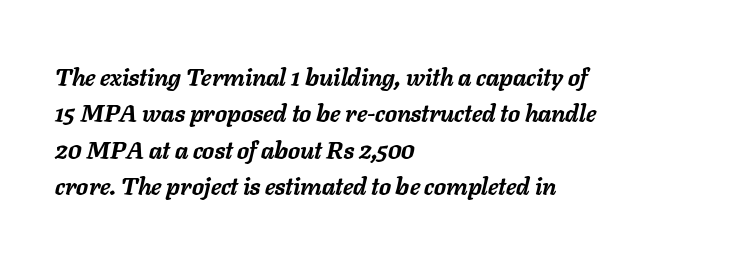
A classic flush-left, rag-right setting is used for this passage. Strokes here are thick enough to call this a true bold. These lines sit exactly where default settings would place them. Bare-footed words on every line.
